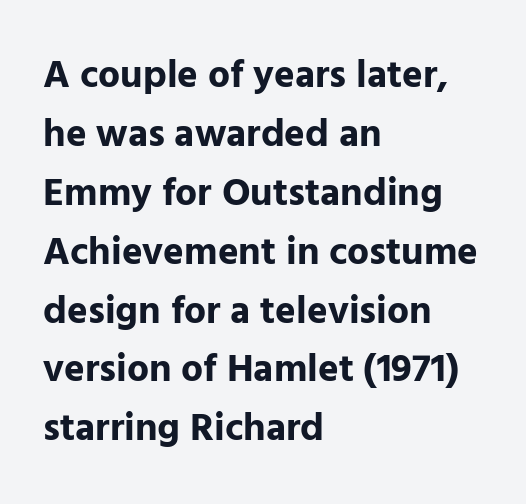
Vertical strokes here are truly vertical. Words float on clear page, feet unadorned. A typesetter would call this proportional, since set widths differ per character. Successive baselines arrive at the customary interval.
